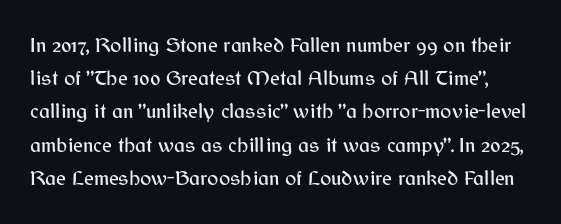
Q: Is the text italic (slanted)? A: No, it is upright.
Q: Is the text underlined? A: No.
Q: Is the spacing between letters normal or unusually wide? A: Normal.
Q: Is the spacing between lines tight, normal or loose? A: Normal.
